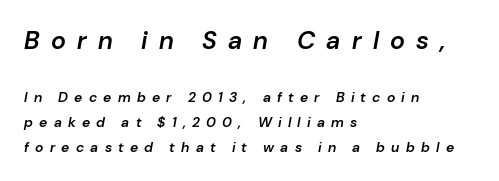
The image shows 25 px text type, italic (leaning right); set left-aligned, line spacing 1.77x, unusually wide letter spacing (+0.45 em), not underlined; the first (top) block is 1.79x larger.
